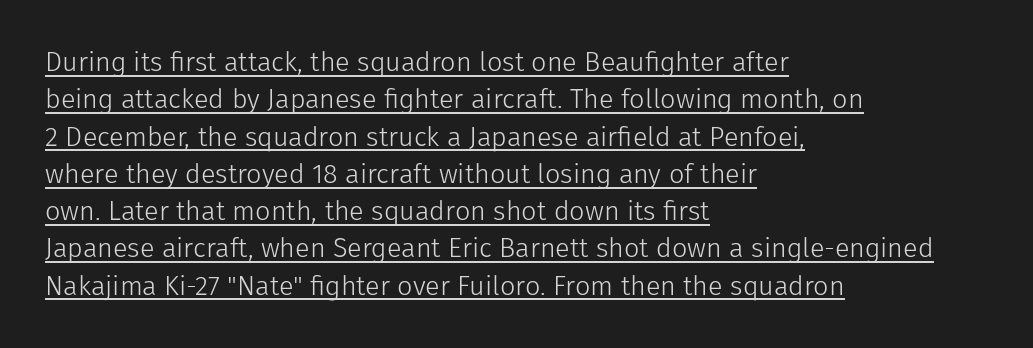
{"italic": "no", "bold": "no", "underline": "yes", "align": "left", "line_spacing": "normal", "line_spacing_ratio": 1.38, "letter_spacing": "normal", "letter_spacing_em": 0.0, "glyph_px": 27}
